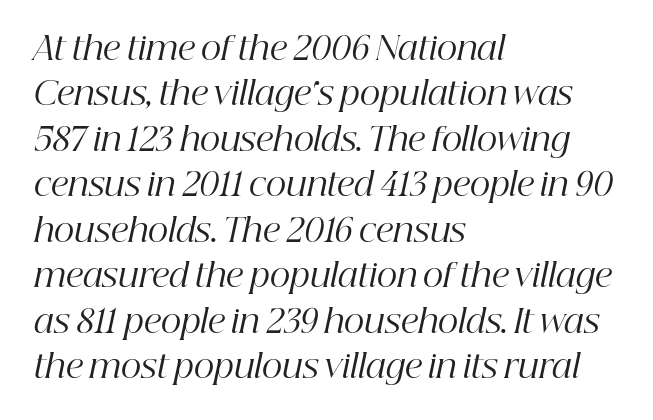
The image shows 32 px regular-weight serif type, italic (leaning right); set left-aligned, normal line spacing (1.42x), normal letter spacing, not underlined; high stroke contrast and a medium x-height.
